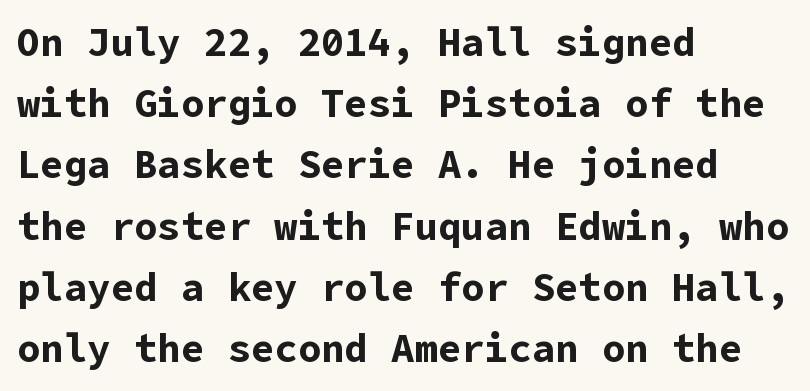
{"serif": "no", "italic": "no", "bold": "yes", "weight": "bold", "width": "normal", "stroke_contrast": "low", "x_height": "medium", "underline": "no", "align": "left", "line_spacing": "normal", "line_spacing_ratio": 1.57, "letter_spacing": "normal", "letter_spacing_em": 0.0, "glyph_px": 39}
